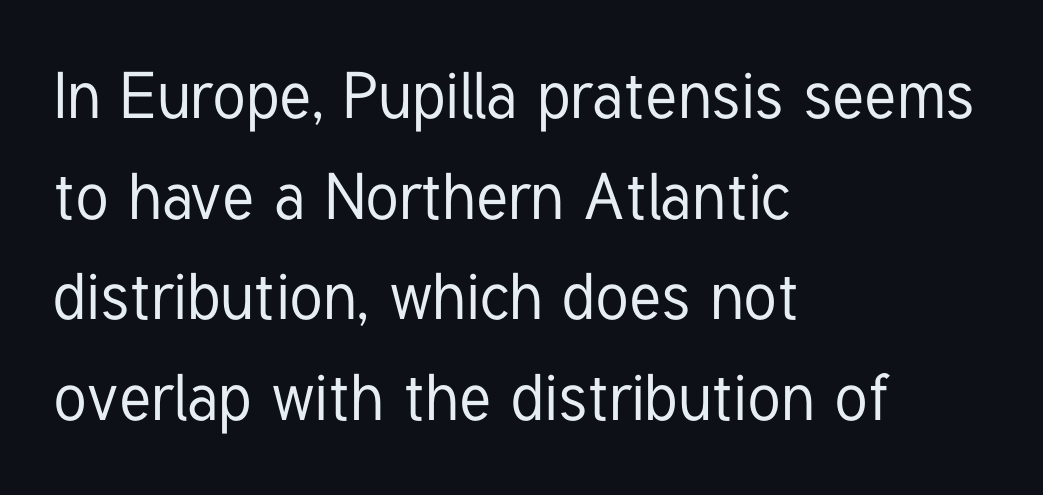
Layout note: lines flush left. Varying glyph widths throughout — classic text-font behaviour. Look at the tracking — it's just the regular setting, nothing added. Is there any slant? The stems are plumb.
